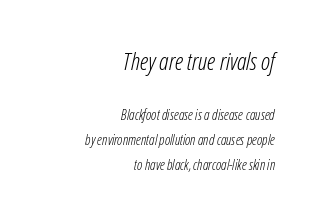
{"italic": "yes", "lean": "right", "slant_degrees": 12, "bold": "no", "underline": "no", "align": "right", "line_spacing_ratio": 1.76, "letter_spacing": "normal", "letter_spacing_em": 0.0, "larger_block": "first", "size_ratio": 1.71, "glyph_px": 24}
